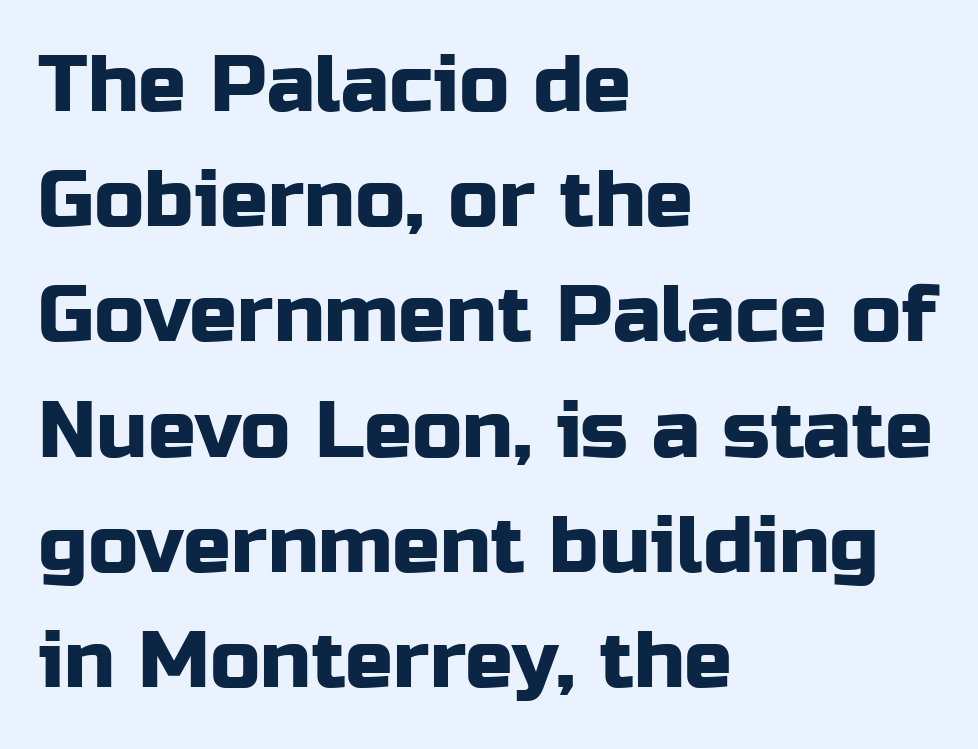
{"serif": "no", "italic": "no", "width": "normal", "stroke_contrast": "low", "x_height": "medium", "monospaced": "no", "underline": "no", "align": "left", "line_spacing": "normal", "line_spacing_ratio": 1.44, "letter_spacing": "normal", "letter_spacing_em": 0.0, "glyph_px": 80}
